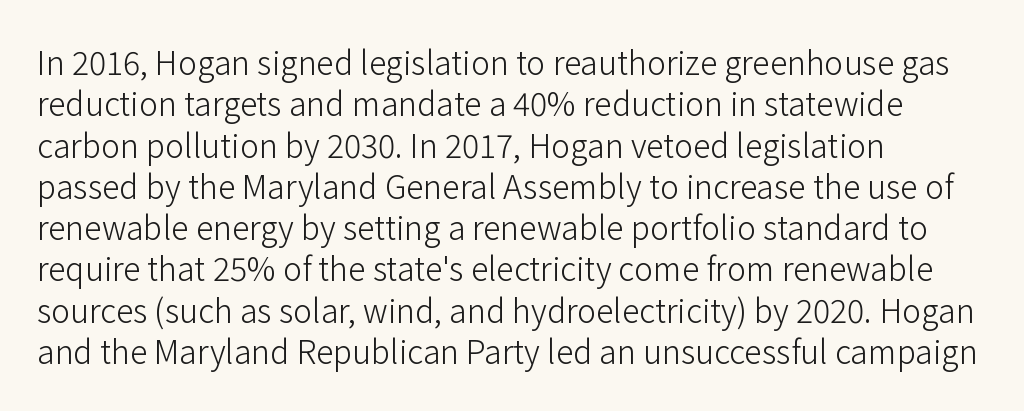
{"serif": "no", "italic": "no", "bold": "no", "weight": "light", "width": "normal", "stroke_contrast": "low", "x_height": "medium", "monospaced": "no", "underline": "no", "align": "left", "line_spacing": "normal", "line_spacing_ratio": 1.29, "letter_spacing": "normal", "letter_spacing_em": 0.0, "glyph_px": 32}
